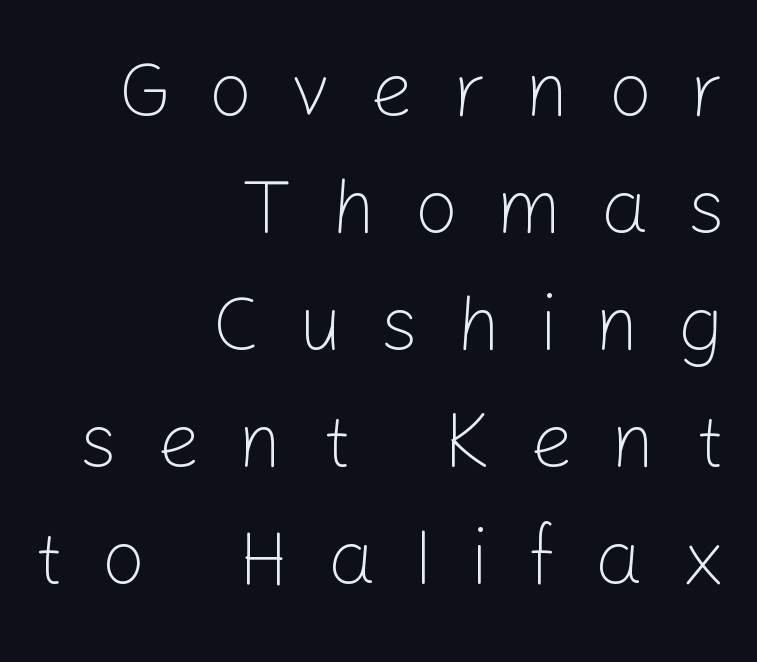
Characters follow at a spacing far wider than the type designer built in. Check where the strokes stop: nothing finishes them off — pure sans. The area under the type is left untouched. The rendering anchors every line to the right-hand side.
